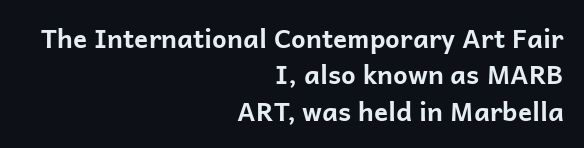
The image shows 26 px bold type, upright; set right-aligned, normal line spacing (1.4x), normal letter spacing, not underlined.
